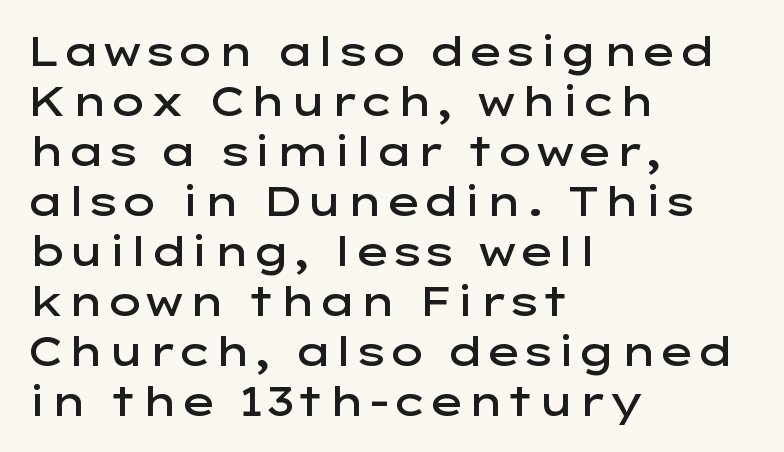
{"serif": "no", "italic": "no", "bold": "semi", "weight": "semibold", "width": "wide", "stroke_contrast": "low", "x_height": "medium", "monospaced": "no", "underline": "no", "align": "left", "line_spacing": "normal", "line_spacing_ratio": 1.25, "letter_spacing": "normal", "letter_spacing_em": 0.0, "glyph_px": 40}
